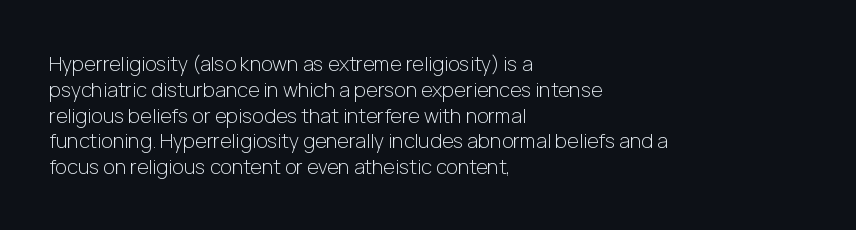
Interline gaps are of average width in this sample. Style check: upright. Tracking here is standard; glyphs follow each other at the usual distance. Stroke mass is kept to a normal reading level or below. Beneath every word, the page is bare. Leftover space on each line is placed entirely after the last word.
